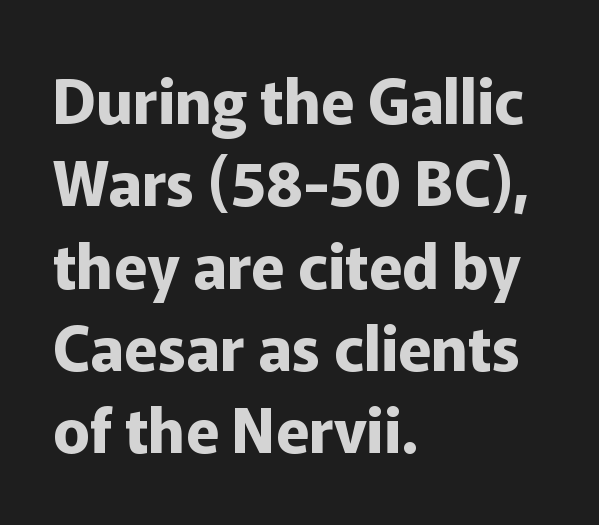
The image shows 61 px bold sans-serif type, upright; set left-aligned, normal line spacing (1.35x), normal letter spacing, not underlined; low stroke contrast and a medium x-height.
